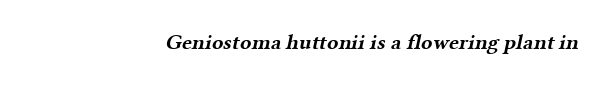
{"bold": "yes", "underline": "no", "letter_spacing": "normal", "letter_spacing_em": 0.0, "glyph_px": 21}
